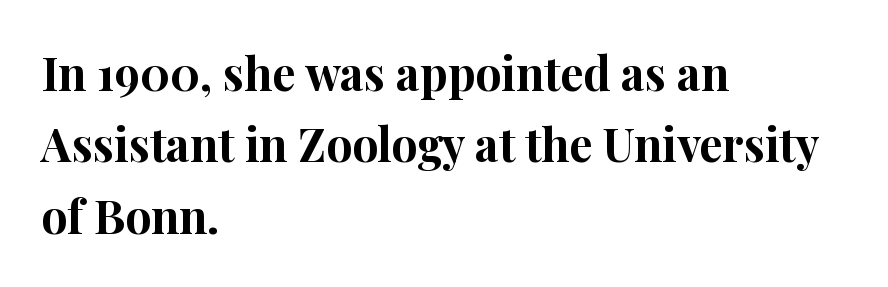
The strokes are fattened all the way to bold. Each letter keeps its own natural width here, so spacing adapts to shape. Each word holds together tightly as a unit, with standard inter-letter gaps. The lines are quadded left.
